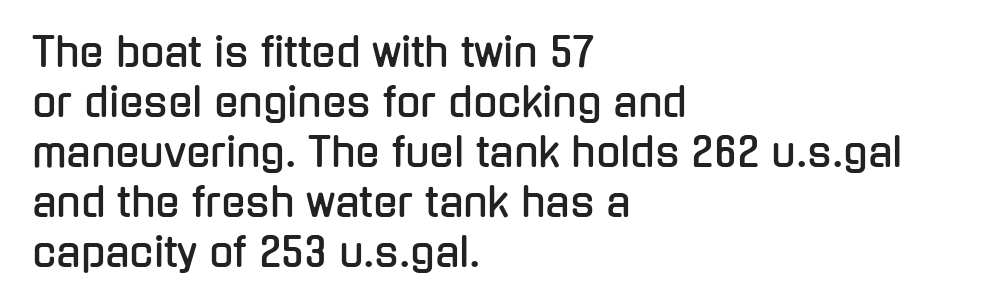
Do the characters align in a grid? No, the font is proportional. The lines are quadded left. A sans-serif font was chosen for this passage. The lettering stays uniformly vertical, giving the passage a roman look. Each new line begins a customary step beneath the previous one.
